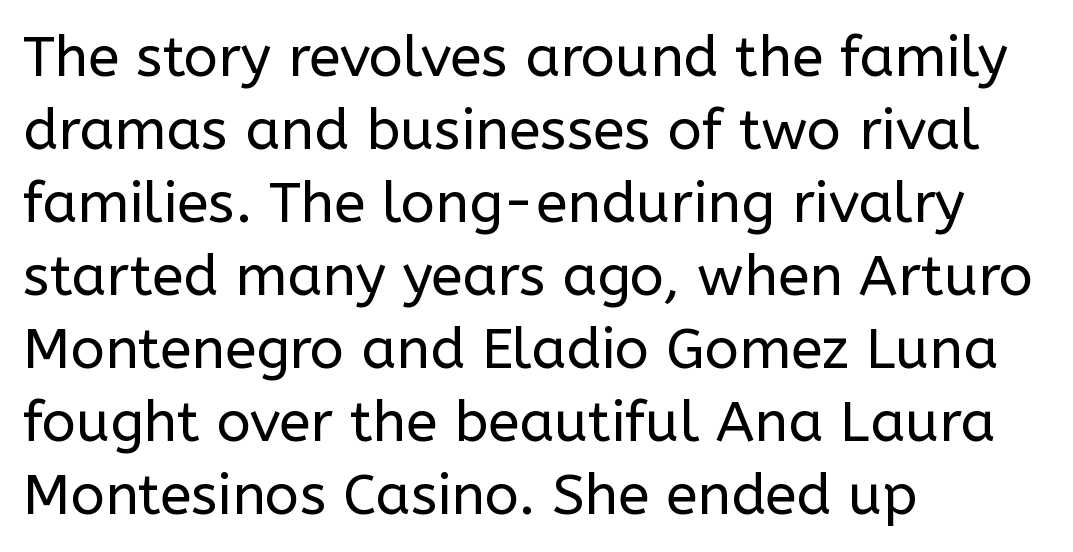
{"serif": "no", "italic": "no", "bold": "no", "weight": "regular", "width": "normal", "stroke_contrast": "low", "x_height": "medium", "monospaced": "no", "underline": "no", "align": "left", "line_spacing": "normal", "line_spacing_ratio": 1.28, "letter_spacing": "normal", "letter_spacing_em": 0.0, "glyph_px": 57}
